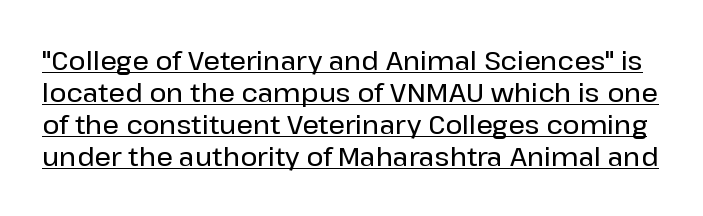
The image shows 26 px text type, upright; set line spacing 1.23x, normal letter spacing, underlined.
